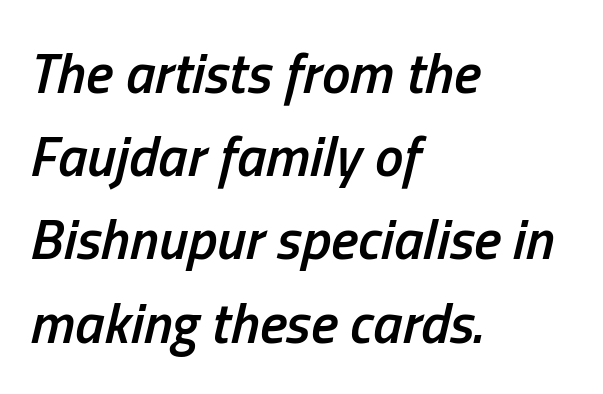
Q: Is the text bold? A: Semi-bold.
Q: Is the text italic (slanted)? A: Yes, it leans right by about 13 degrees.
Q: Is the text underlined? A: No.
Q: How is the paragraph aligned? A: Left-aligned.
Q: Is the spacing between letters normal or unusually wide? A: Normal.
Q: Is the spacing between lines tight, normal or loose? A: Normal.
Q: Width (condensed, normal, or wide)? A: Condensed.
Q: Stroke contrast? A: Low.
Q: x-height? A: Medium.
Q: Monospaced? A: No.
